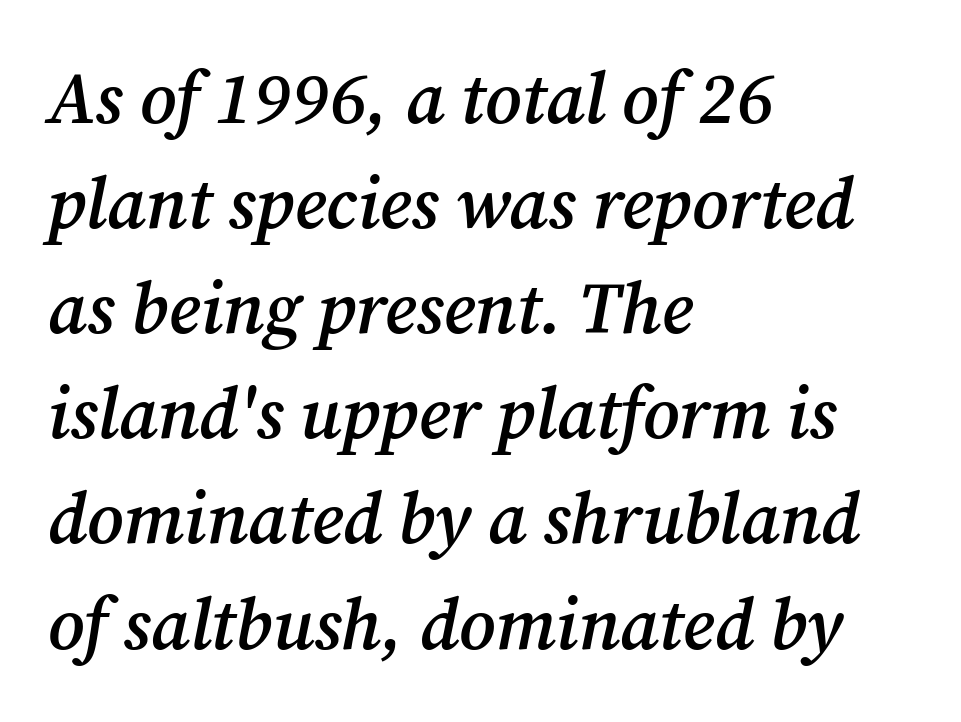
The block of text has a typical density, with ordinary space between rows. How are the letters spaced? Ordinarily, with no added tracking. Each glyph is drawn with semibold strokes, heavier than normal yet not fully bold. Observe the lean: these are italic letterforms. No word sits above an underline. Think of a printed novel: that variable character pitch is what you see here.
